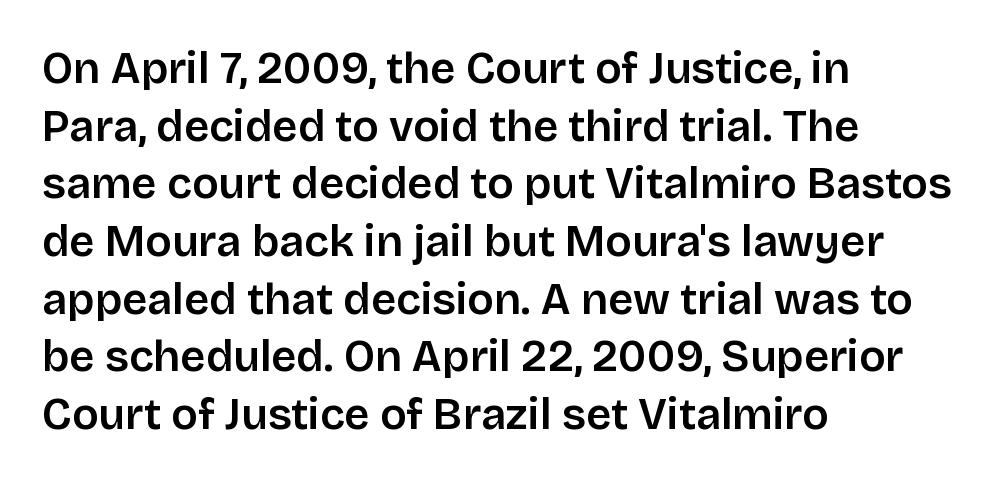
{"serif": "no", "italic": "no", "width": "normal", "stroke_contrast": "low", "x_height": "large", "monospaced": "no", "underline": "no", "align": "left", "line_spacing": "normal", "line_spacing_ratio": 1.31, "letter_spacing": "normal", "letter_spacing_em": 0.0, "glyph_px": 44}
